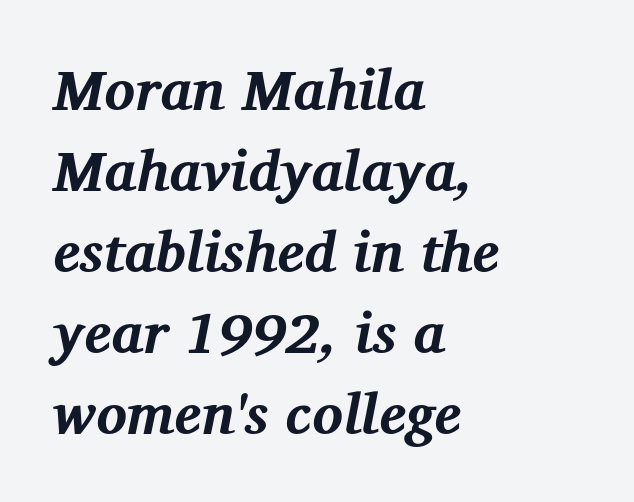
{"serif": "yes", "italic": "yes", "lean": "right", "slant_degrees": 12, "bold": "yes", "weight": "bold", "width": "normal", "stroke_contrast": "medium", "x_height": "medium", "monospaced": "no", "underline": "no", "align": "left", "line_spacing": "normal", "line_spacing_ratio": 1.42, "letter_spacing": "normal", "letter_spacing_em": 0.0, "glyph_px": 57}
